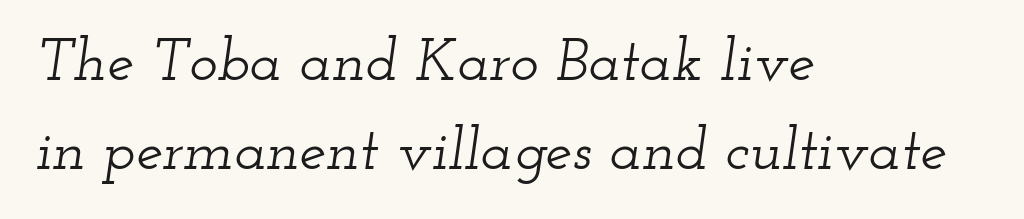
Q: Is the text italic (slanted)? A: Yes, it leans right by about 12 degrees.
Q: Is the typeface a serif or a sans-serif typeface? A: Serif.
Q: Is the text underlined? A: No.
Q: How is the paragraph aligned? A: Left-aligned.
Q: Is the spacing between letters normal or unusually wide? A: Normal.
Q: Is the spacing between lines tight, normal or loose? A: Normal.
Q: Width (condensed, normal, or wide)? A: Wide.
Q: Stroke contrast? A: Low.
Q: x-height? A: Small.
Q: Monospaced? A: No.
